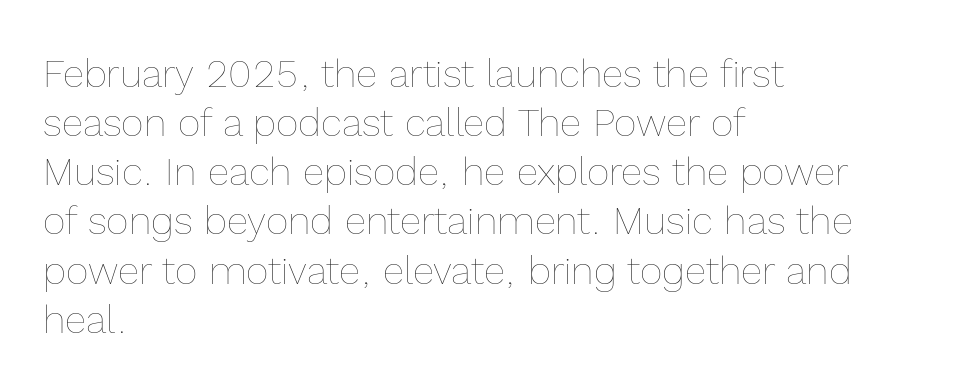
The strokes carry an ordinary text weight at most. These lines sit exactly where default settings would place them. Tracking here is standard; glyphs follow each other at the usual distance. A clean baseline with only descenders dipping below it. The face used here is proportionally spaced, like ordinary book or web type. It's the straight-up-and-down kind of type.
